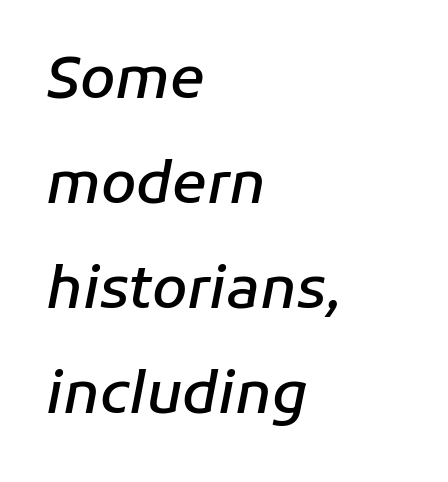
{"italic": "yes", "lean": "right", "slant_degrees": 11, "bold": "semi", "weight": "semibold", "width": "normal", "stroke_contrast": "low", "x_height": "medium", "monospaced": "no", "underline": "no", "align": "left", "line_spacing_ratio": 1.84, "letter_spacing": "normal", "letter_spacing_em": 0.0, "glyph_px": 57}
